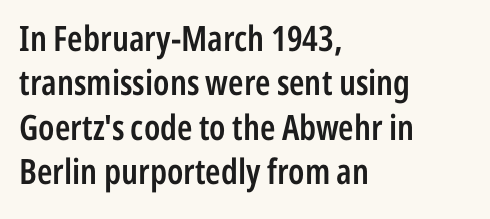
Q: Is the text bold? A: Semi-bold.
Q: Is the text italic (slanted)? A: No, it is upright.
Q: Is the typeface a serif or a sans-serif typeface? A: Sans-serif.
Q: Is the text underlined? A: No.
Q: How is the paragraph aligned? A: Left-aligned.
Q: Is the spacing between letters normal or unusually wide? A: Normal.
Q: Is the spacing between lines tight, normal or loose? A: Normal.
Q: Width (condensed, normal, or wide)? A: Condensed.
Q: Stroke contrast? A: Low.
Q: x-height? A: Medium.
Q: Monospaced? A: No.
